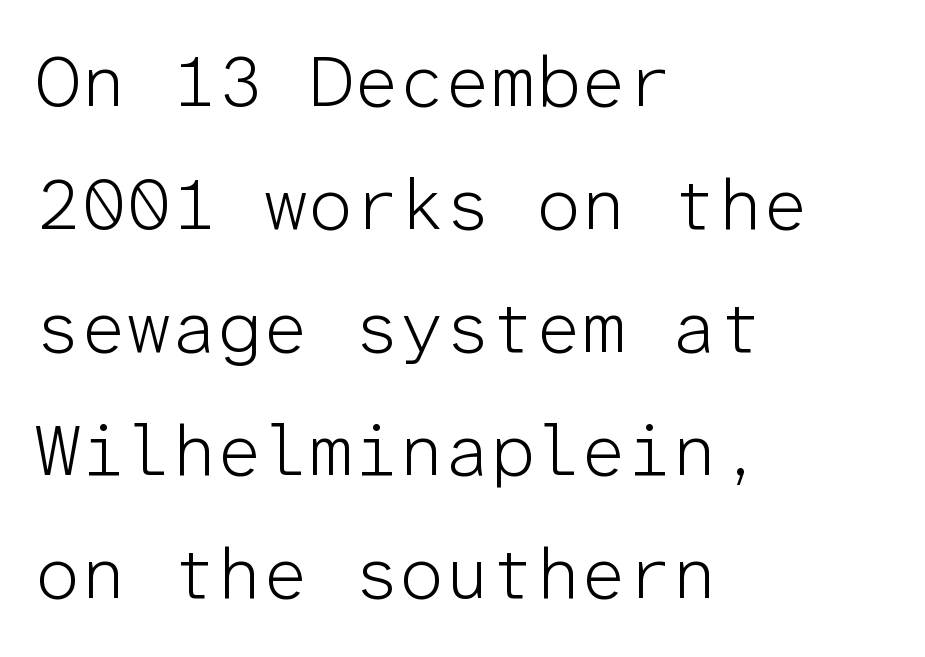
{"serif": "no", "italic": "no", "bold": "no", "weight": "light", "width": "normal", "stroke_contrast": "low", "x_height": "medium", "monospaced": "yes", "underline": "no", "align": "left", "line_spacing_ratio": 1.71, "letter_spacing": "normal", "letter_spacing_em": 0.0, "glyph_px": 72}
